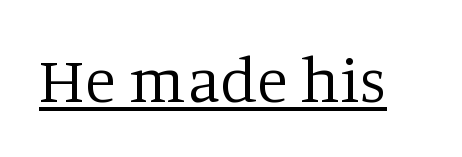
The image shows 64 px regular-weight serif type, upright; set normal letter spacing, underlined; low stroke contrast and a large x-height.
